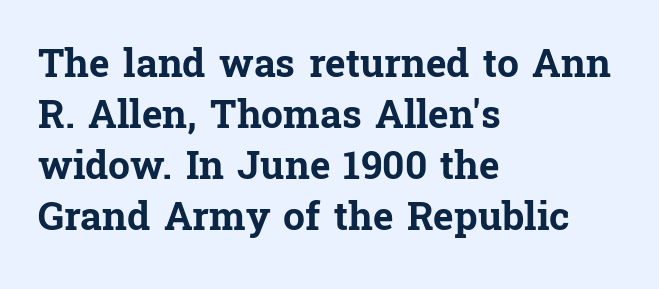
Q: Is the text bold? A: Yes.
Q: Is the text italic (slanted)? A: No, it is upright.
Q: Is the typeface a serif or a sans-serif typeface? A: Serif.
Q: Is the text underlined? A: No.
Q: How is the paragraph aligned? A: Left-aligned.
Q: Is the spacing between letters normal or unusually wide? A: Normal.
Q: Is the spacing between lines tight, normal or loose? A: Normal.
Q: Width (condensed, normal, or wide)? A: Normal.
Q: Stroke contrast? A: Low.
Q: x-height? A: Medium.
Q: Monospaced? A: No.
